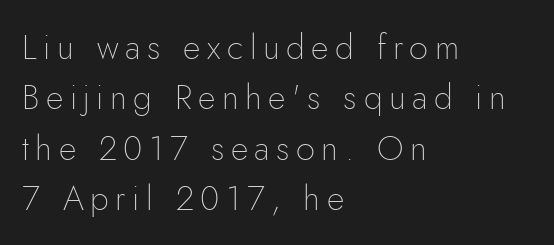
{"serif": "no", "italic": "no", "bold": "no", "weight": "thin", "width": "normal", "stroke_contrast": "low", "x_height": "small", "monospaced": "no", "underline": "no", "align": "left", "line_spacing": "normal", "line_spacing_ratio": 1.48, "glyph_px": 34}
